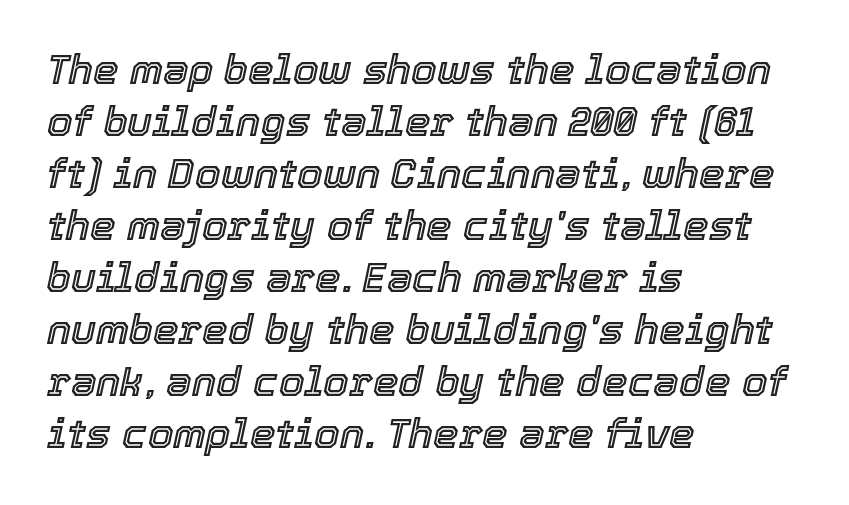
The image shows 41 px text type, italic (leaning right); set left-aligned, normal line spacing (1.27x), normal letter spacing, not underlined; a medium x-height.
